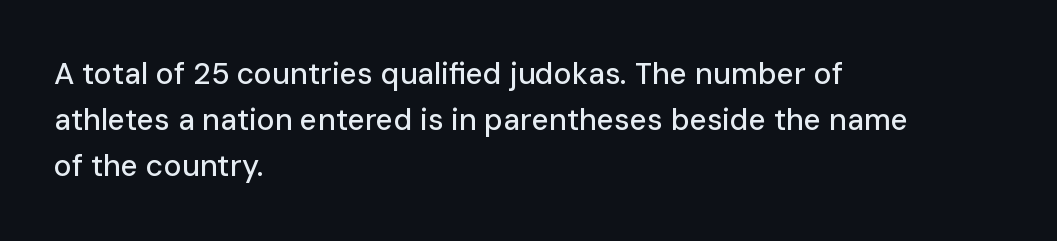
{"serif": "no", "italic": "no", "width": "normal", "stroke_contrast": "low", "x_height": "medium", "monospaced": "no", "underline": "no", "align": "left", "line_spacing": "normal", "line_spacing_ratio": 1.54, "letter_spacing": "normal", "letter_spacing_em": 0.0, "glyph_px": 30}
